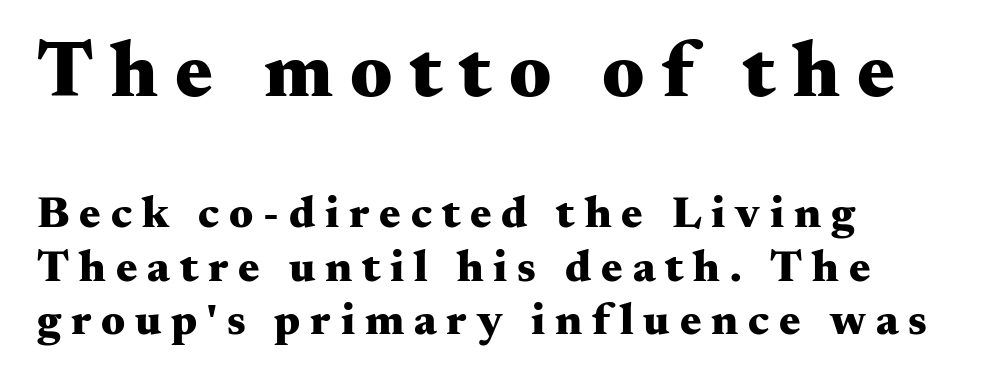
Check under the words: just untouched page. The passage is arranged the way most books set body copy — flush left. In this sample the first text group is rendered at the bigger scale. The letters stand straight up with perfectly vertical stems.
